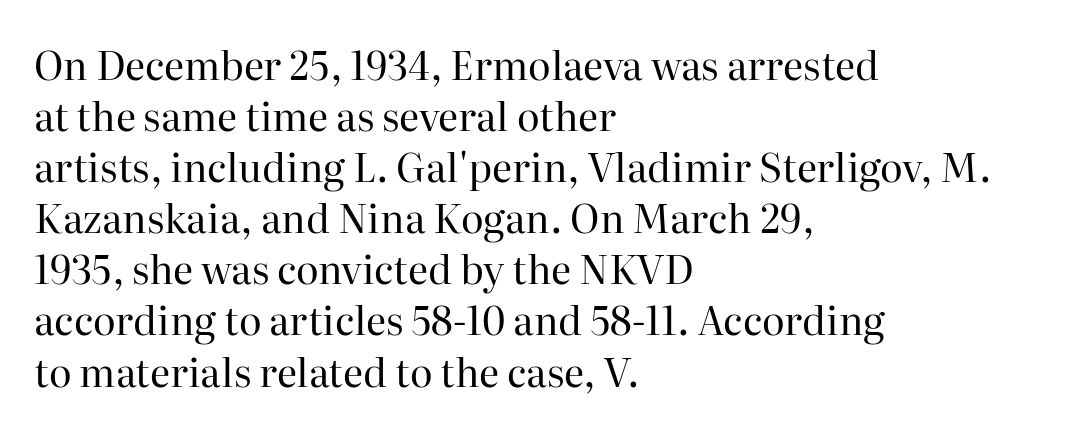
The image shows 39 px regular-weight serif type, upright; set left-aligned, normal line spacing (1.31x), normal letter spacing, not underlined; high stroke contrast and a medium x-height.
